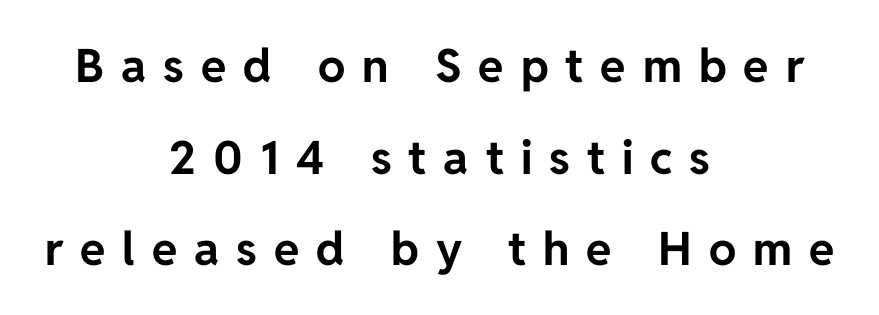
{"serif": "no", "italic": "no", "bold": "yes", "weight": "bold", "width": "normal", "stroke_contrast": "low", "x_height": "medium", "monospaced": "no", "underline": "no", "align": "center", "line_spacing": "loose", "line_spacing_ratio": 1.99, "letter_spacing": "wide", "letter_spacing_em": 0.37, "glyph_px": 46}
